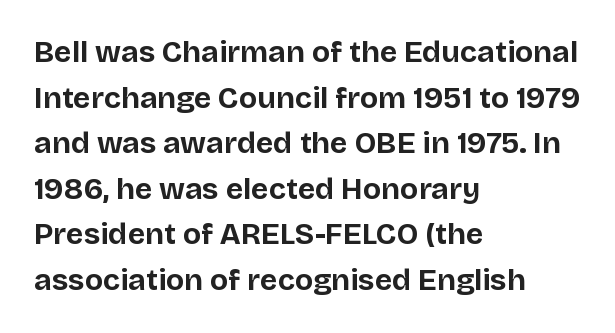
Q: Is the text bold? A: Yes.
Q: Is the text italic (slanted)? A: No, it is upright.
Q: Is the typeface a serif or a sans-serif typeface? A: Sans-serif.
Q: Is the text underlined? A: No.
Q: How is the paragraph aligned? A: Left-aligned.
Q: Is the spacing between letters normal or unusually wide? A: Normal.
Q: Is the spacing between lines tight, normal or loose? A: Normal.
Q: Width (condensed, normal, or wide)? A: Normal.
Q: Stroke contrast? A: Low.
Q: x-height? A: Large.
Q: Monospaced? A: No.
